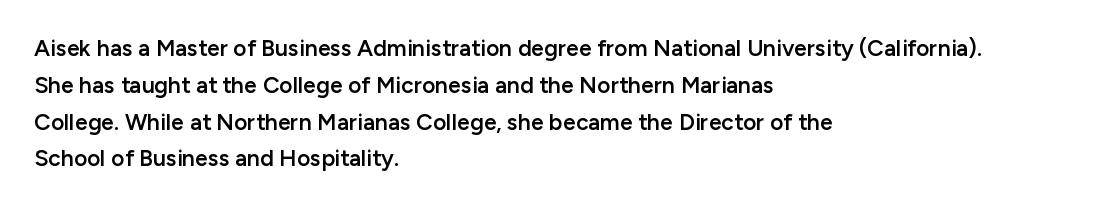
The image shows 23 px text type, upright; set left-aligned, normal line spacing (1.6x), normal letter spacing, not underlined.
